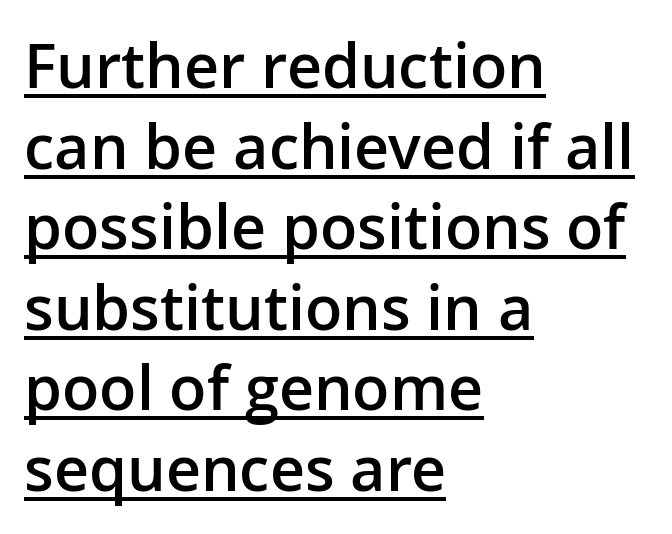
Observe the absence of serifs on each vertical stroke in this sample. Is this a fixed-width face? No — the glyphs have proportional, varying widths. Is the letter spacing exaggerated? No — it looks like the ordinary default. Strokes here are thickened, but only to semibold level.
